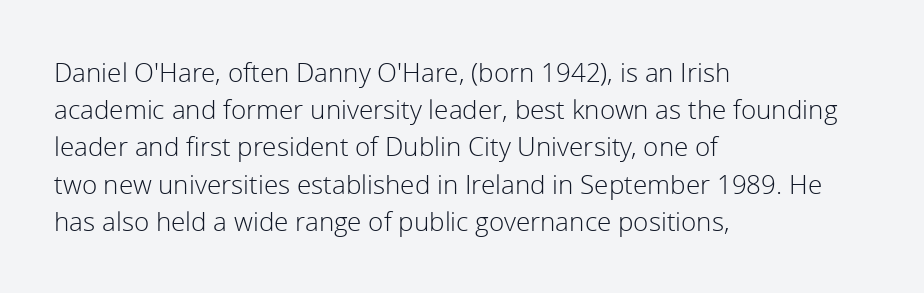
The image shows 26 px text type, upright; set left-aligned, normal line spacing (1.43x), normal letter spacing, not underlined.
